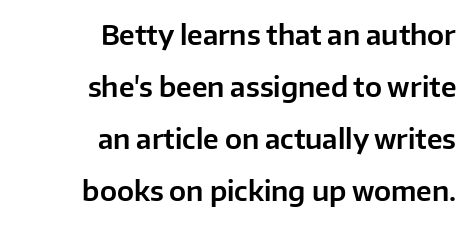
Q: Is the text italic (slanted)? A: No, it is upright.
Q: Is the text underlined? A: No.
Q: How is the paragraph aligned? A: Right-aligned.
Q: Is the spacing between letters normal or unusually wide? A: Normal.
Q: Is the spacing between lines tight, normal or loose? A: Loose.
